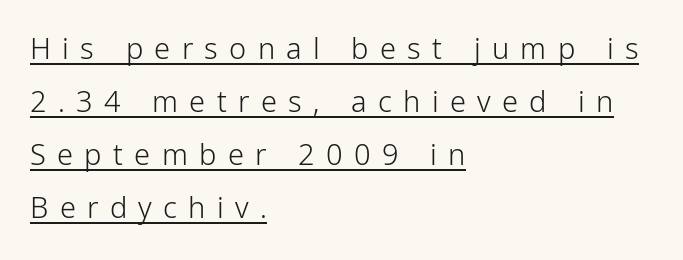
The letters advance in unequal steps, a hallmark of proportional type. The rendering inserts visible extra space after every character. The lettering holds an erect, upright posture throughout. A student would call this left alignment; a typographer would say flush left, rag right. The font is comparable to plain body text, perhaps lighter.
